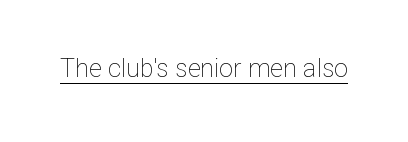
{"italic": "no", "bold": "no", "underline": "yes", "letter_spacing": "normal", "letter_spacing_em": 0.0, "glyph_px": 25}
